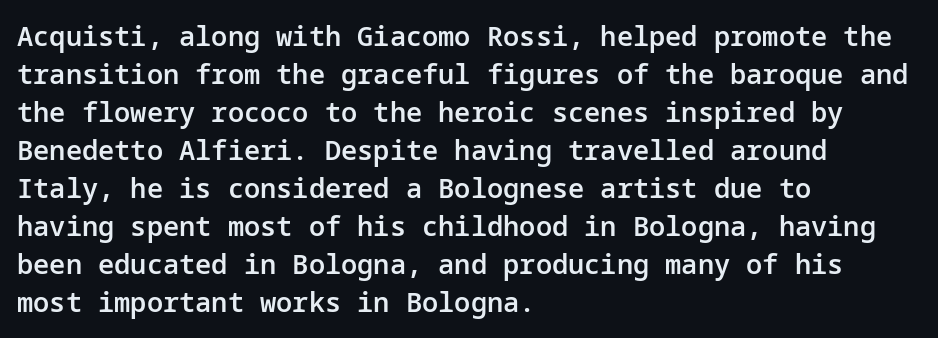
The lines sit at an ordinary, default distance from one another. Compared with typical body copy, the letter spacing here is the same. Casual observation: everything's shoved over to the left. The lettering stays uniformly vertical, giving the passage a roman look.
